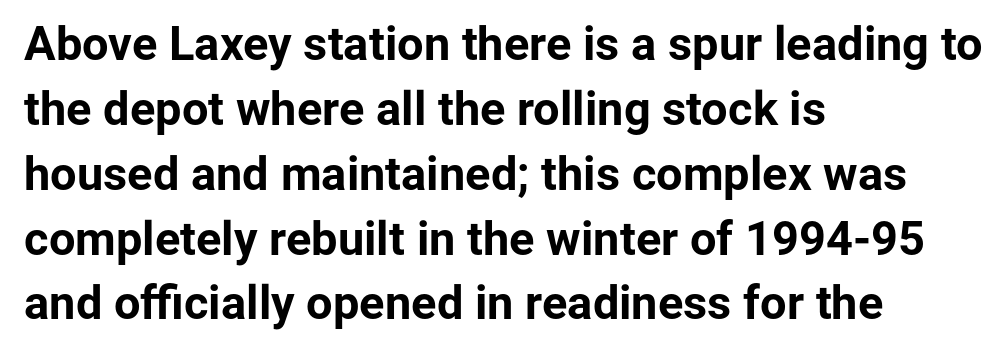
The image shows 47 px bold sans-serif type, upright; set left-aligned, normal line spacing (1.38x), normal letter spacing, not underlined; low stroke contrast and a medium x-height.
